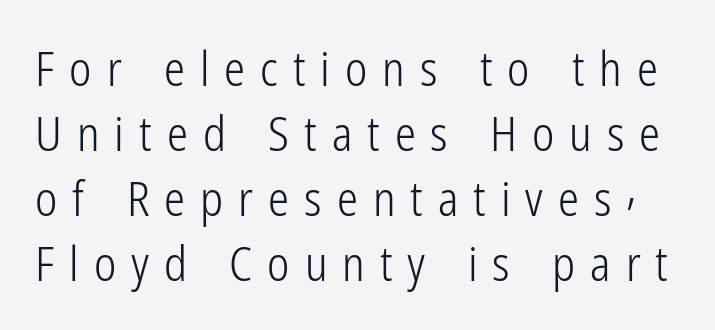
The image shows 47 px light, condensed sans-serif type, upright; set normal line spacing (1.38x), unusually wide letter spacing (+0.32 em), not underlined; low stroke contrast and a medium x-height.
